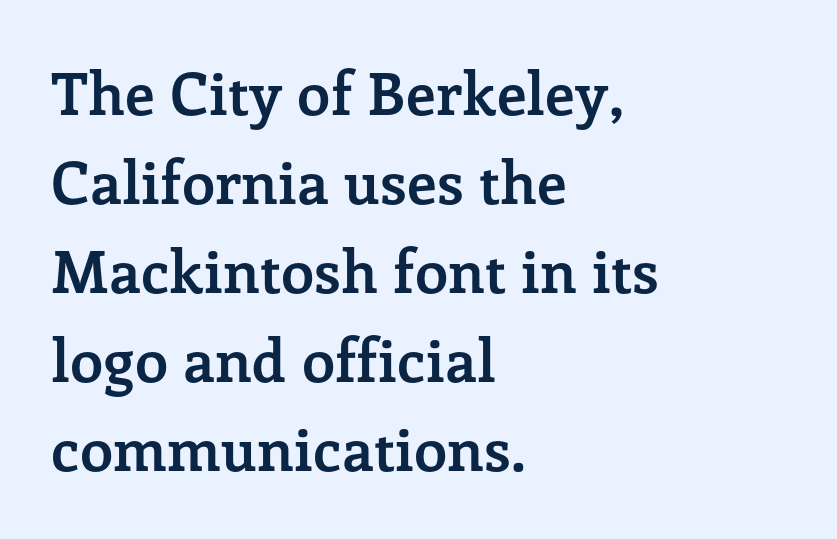
{"serif": "yes", "italic": "no", "bold": "yes", "weight": "semibold", "width": "normal", "stroke_contrast": "low", "x_height": "medium", "monospaced": "no", "underline": "no", "align": "left", "line_spacing": "normal", "line_spacing_ratio": 1.51, "letter_spacing": "normal", "letter_spacing_em": 0.0, "glyph_px": 59}
